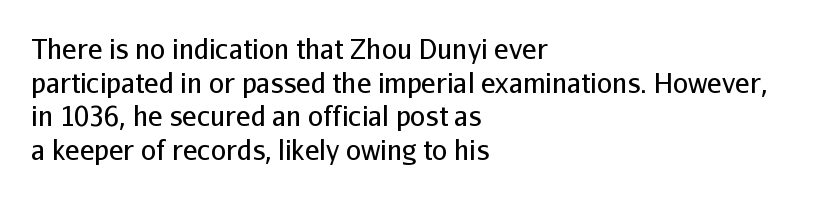
Whoever set this chose a conventional vertical rhythm. Each stroke keeps to a modest, everyday thickness or less. Is there any slant? The stems are plumb. Any mark beneath the type? The region is blank. Horizontal alignment here is leftward, the default for most running prose.
